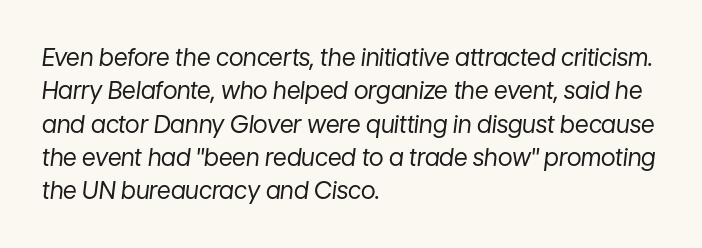
The image shows 24 px text type, italic (leaning right); set left-aligned, normal line spacing (1.39x), normal letter spacing, not underlined.
